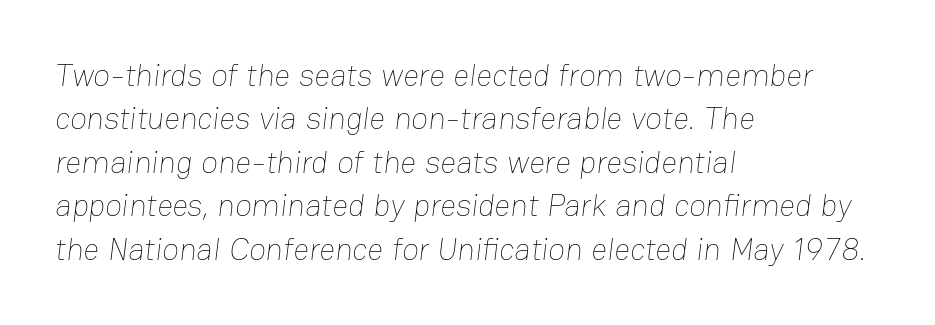
Underlining? Definitely not there. A typesetter would call this leading conventional body-copy spacing. The rendering uses natural spacing where letterforms have individual widths. Leftover space on each line is placed entirely after the last word. Stems and bowls with no extra thickness — not bold. Honestly, the letter spacing is just normal — you wouldn't notice it.
